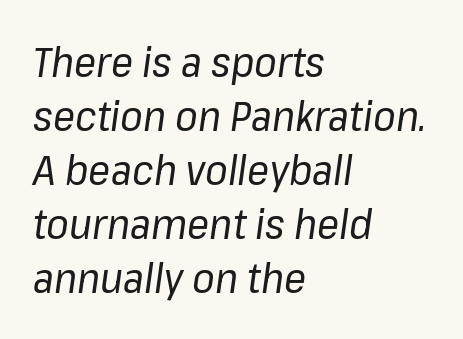
The image shows 41 px regular-weight type, italic (leaning right); set left-aligned, normal line spacing (1.32x), normal letter spacing, not underlined; low stroke contrast and a medium x-height.
